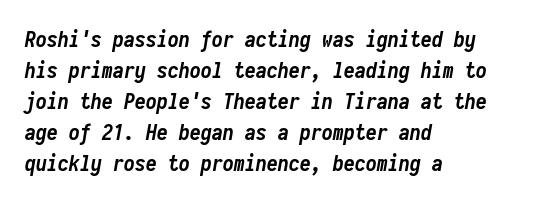
The image shows 22 px bold type, italic (leaning right); set left-aligned, normal line spacing (1.41x), normal letter spacing, not underlined.
